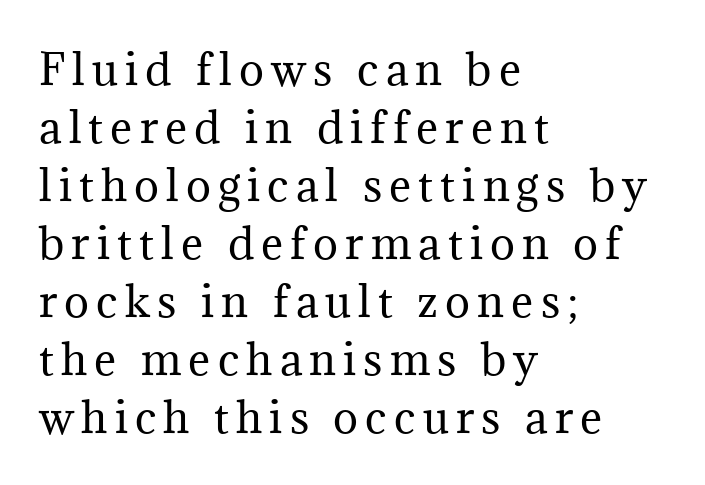
{"serif": "yes", "italic": "no", "bold": "no", "weight": "regular", "width": "normal", "stroke_contrast": "medium", "x_height": "medium", "monospaced": "no", "underline": "no", "align": "left", "line_spacing": "normal", "line_spacing_ratio": 1.38, "glyph_px": 42}
